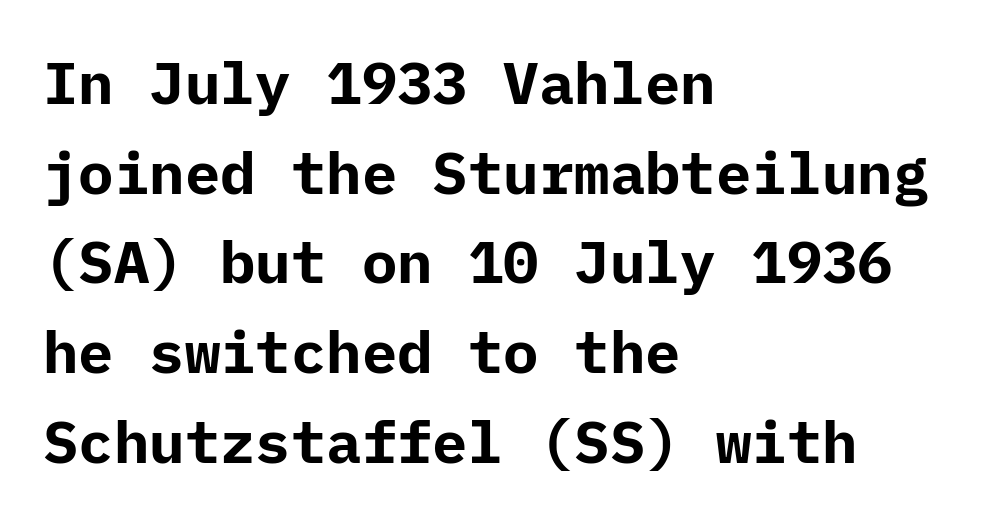
Q: Is the text bold? A: Yes.
Q: Is the text italic (slanted)? A: No, it is upright.
Q: Is the typeface a serif or a sans-serif typeface? A: Sans-serif.
Q: Is the text underlined? A: No.
Q: How is the paragraph aligned? A: Left-aligned.
Q: Is the spacing between letters normal or unusually wide? A: Normal.
Q: Is the spacing between lines tight, normal or loose? A: Normal.
Q: Width (condensed, normal, or wide)? A: Normal.
Q: Stroke contrast? A: Low.
Q: x-height? A: Medium.
